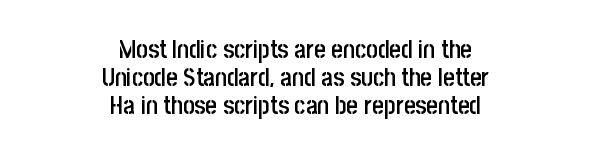
Q: Is the text bold? A: Semi-bold.
Q: Is the text italic (slanted)? A: No, it is upright.
Q: Is the text underlined? A: No.
Q: How is the paragraph aligned? A: Centered.
Q: Is the spacing between letters normal or unusually wide? A: Normal.
Q: Is the spacing between lines tight, normal or loose? A: Tight.
